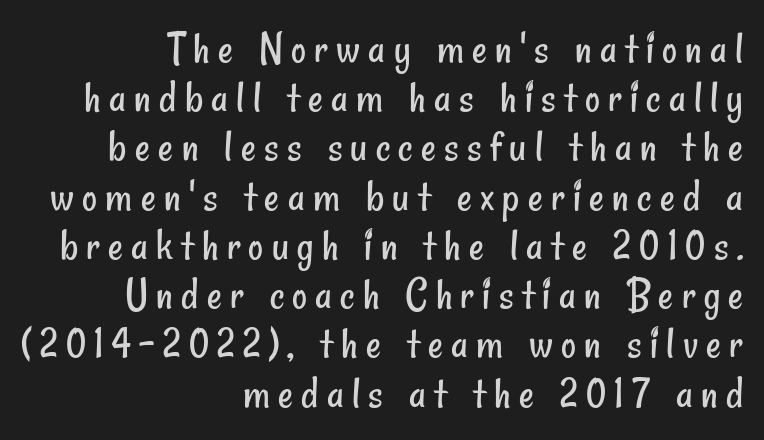
Q: Is the text bold? A: No.
Q: Is the typeface a serif or a sans-serif typeface? A: Sans-serif.
Q: Is the text underlined? A: No.
Q: How is the paragraph aligned? A: Right-aligned.
Q: Is the spacing between lines tight, normal or loose? A: Tight.
Q: Width (condensed, normal, or wide)? A: Condensed.
Q: Stroke contrast? A: Low.
Q: x-height? A: Small.
Q: Monospaced? A: No.
